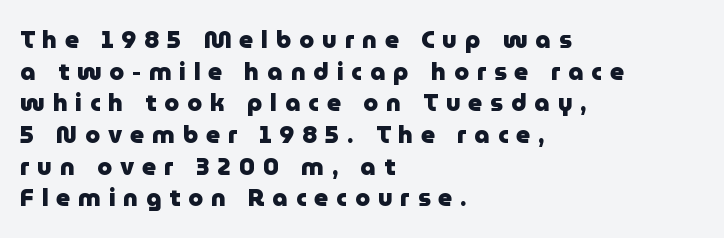
Q: Is the text bold? A: Yes.
Q: Is the text italic (slanted)? A: No, it is upright.
Q: Is the text underlined? A: No.
Q: How is the paragraph aligned? A: Left-aligned.
Q: Is the spacing between letters normal or unusually wide? A: Unusually wide.
Q: Is the spacing between lines tight, normal or loose? A: Normal.
